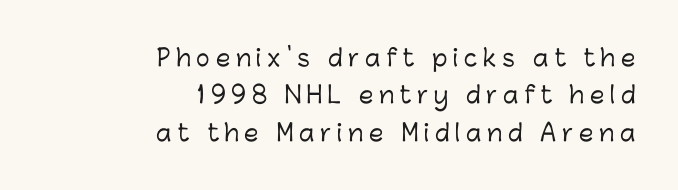
The image shows 23 px text type, upright; set right-aligned, normal line spacing (1.62x), unusually wide letter spacing (+0.25 em), not underlined.
